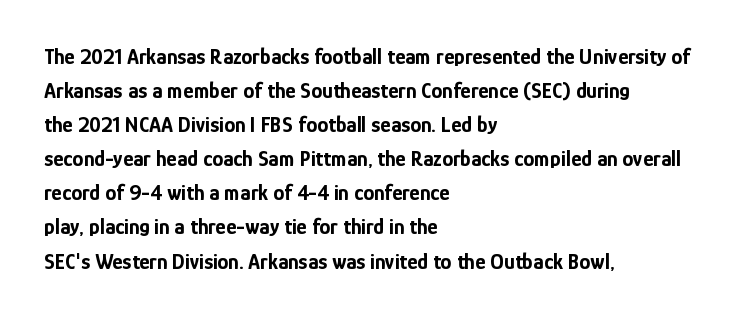
Q: Is the text bold? A: Yes.
Q: Is the text italic (slanted)? A: No, it is upright.
Q: Is the text underlined? A: No.
Q: How is the paragraph aligned? A: Left-aligned.
Q: Is the spacing between letters normal or unusually wide? A: Normal.
Q: Is the spacing between lines tight, normal or loose? A: Normal.
